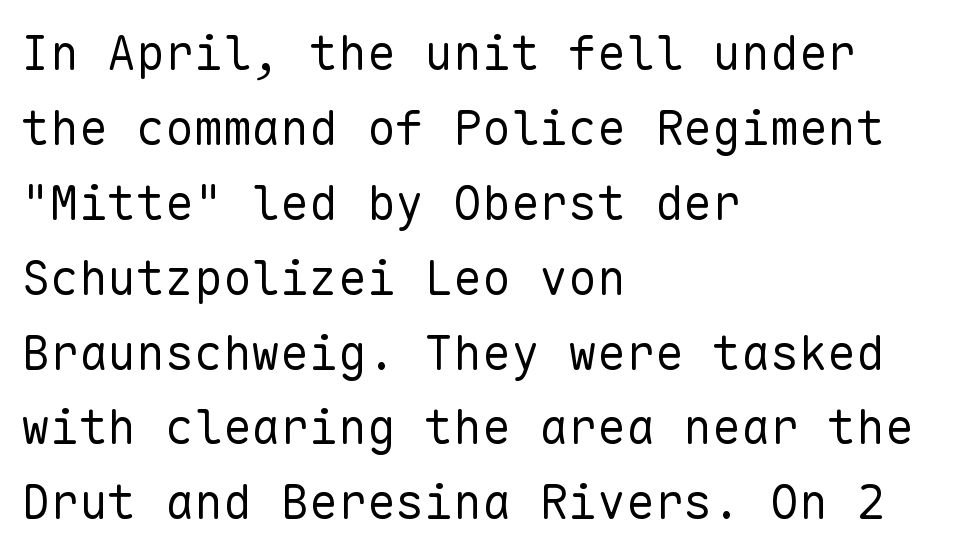
The image shows 48 px regular-weight sans-serif type, upright, monospaced; set left-aligned, normal line spacing (1.56x), normal letter spacing, not underlined; low stroke contrast and a medium x-height.
